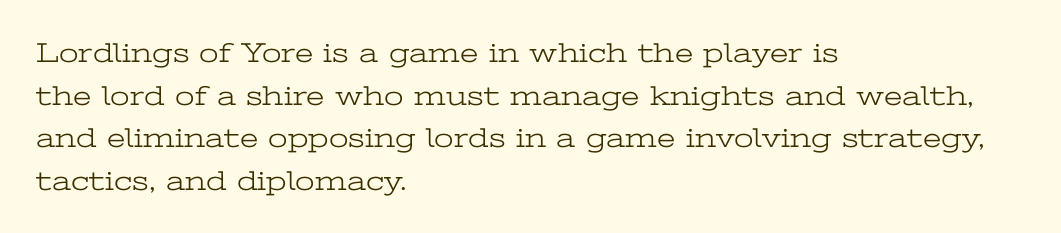
{"serif": "yes", "italic": "no", "bold": "no", "weight": "light", "width": "wide", "stroke_contrast": "low", "x_height": "medium", "monospaced": "no", "underline": "no", "align": "left", "line_spacing": "normal", "line_spacing_ratio": 1.52, "letter_spacing": "normal", "letter_spacing_em": 0.0, "glyph_px": 28}
